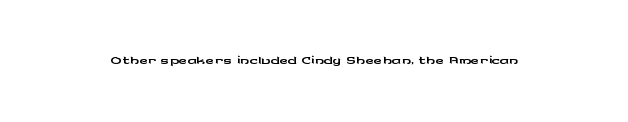
The image shows 23 px text type, upright; set normal letter spacing, not underlined.
